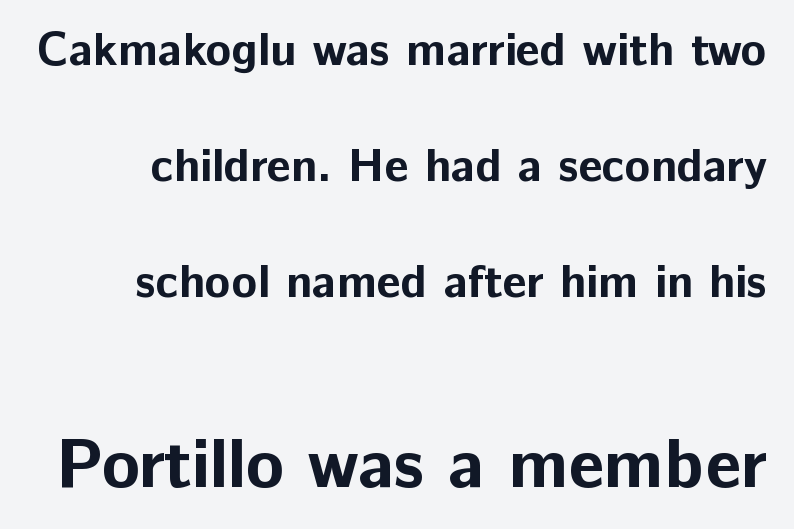
The image shows 70 px bold sans-serif type, upright; set loose line spacing (2.47x), normal letter spacing, not underlined; the second (bottom) block is 1.49x larger; low stroke contrast and a medium x-height.
